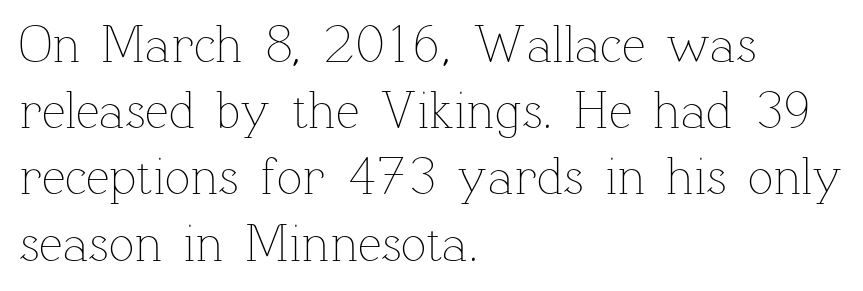
Spacing between characters is what you'd get straight out of the box. One-word summary of the alignment: left. These glyphs show unthickened strokes, regular width or finer. Here the designer chose a conventional face with non-uniform glyph widths.
